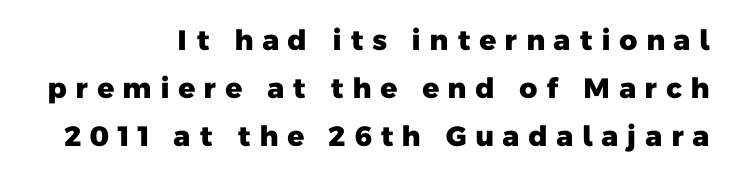
You'd pick this weight for a headline — it's a proper bold. Casual observation: everything's shoved over to the right. This sample has the flowing, uneven cadence of proportional lettering. Just letters on the line, the space beneath them empty. Here the glyphs are tracked loosely, breaking word shapes into spaced letters.
